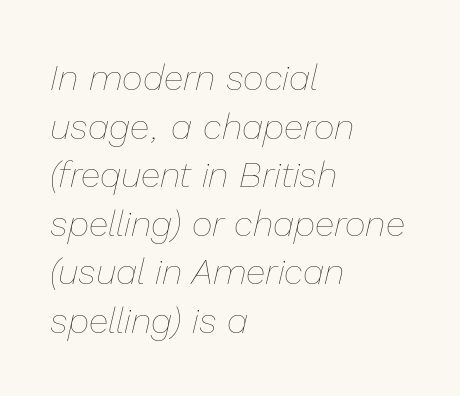
The strip under each line holds only bare page. Characters follow at the spacing the type designer built in. This sample uses an oblique cut, with every glyph tilted off the vertical. The passage shown is typed in a proportional face where columns would drift. Line spacing here is normal.
